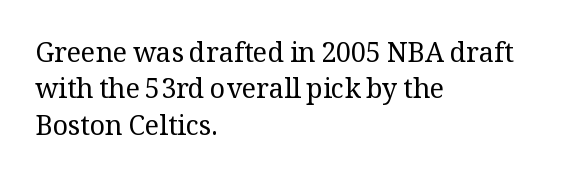
{"italic": "no", "bold": "no", "underline": "no", "align": "left", "line_spacing": "normal", "line_spacing_ratio": 1.35, "letter_spacing": "normal", "letter_spacing_em": 0.0, "glyph_px": 27}
